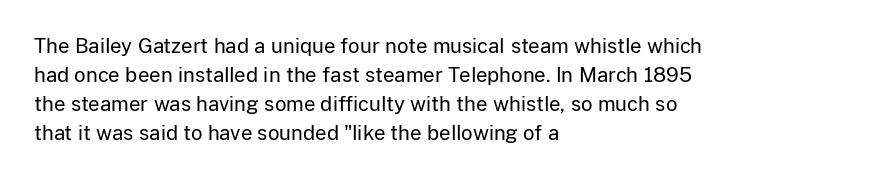
Beneath every word, the page is bare. Stems here are at most as thick as an everyday book face. When letters stand straight like this, we call the style roman or upright. This rendering leaves character spacing at its baseline value. The rendering uses a moderate line-height, typical for paragraphs.
